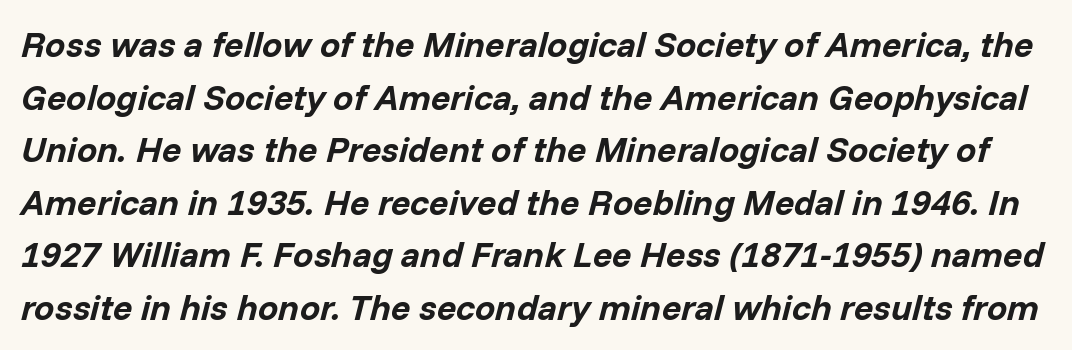
The image shows 36 px bold type, italic (leaning right); set normal line spacing (1.46x), normal letter spacing, not underlined; low stroke contrast and a medium x-height.
